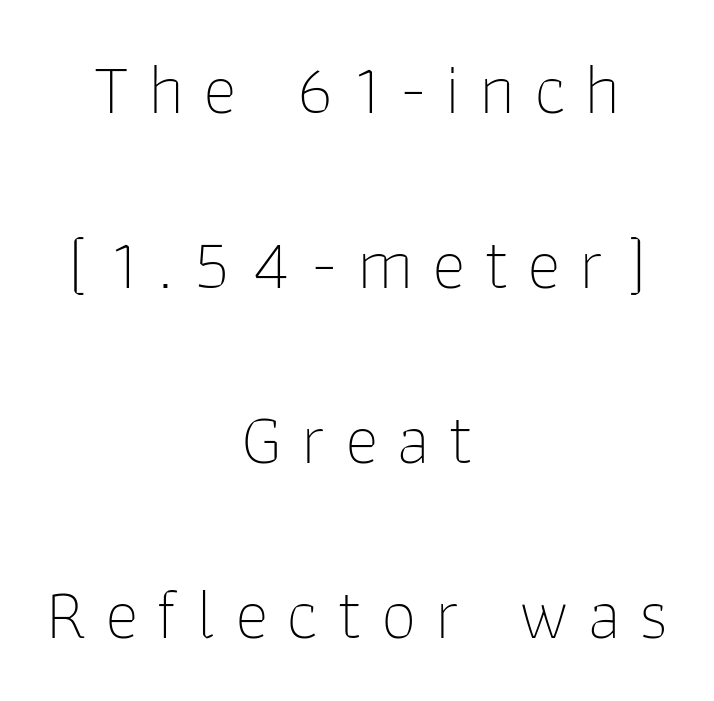
The image shows 72 px thin sans-serif type, upright; set centered, loose line spacing (2.43x), unusually wide letter spacing (+0.26 em), not underlined; low stroke contrast and a medium x-height.
